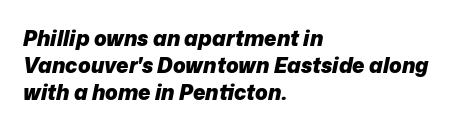
The image shows 21 px bold type, italic (leaning right); set left-aligned, normal line spacing (1.28x), normal letter spacing, not underlined.
